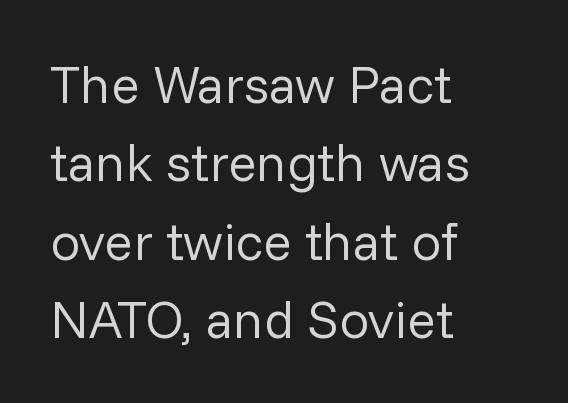
The image shows 53 px regular-weight sans-serif type, upright; set left-aligned, normal line spacing (1.48x), normal letter spacing, not underlined; low stroke contrast and a medium x-height.
